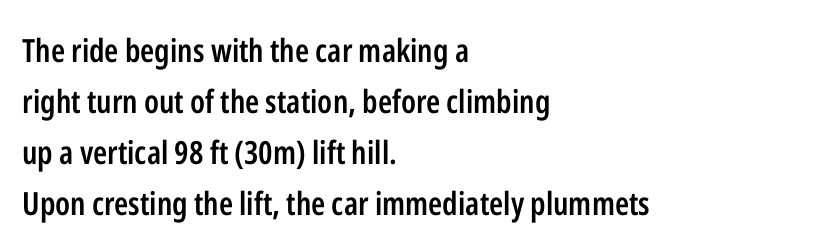
Q: Is the text bold? A: Semi-bold.
Q: Is the text italic (slanted)? A: No, it is upright.
Q: Is the typeface a serif or a sans-serif typeface? A: Sans-serif.
Q: Is the text underlined? A: No.
Q: How is the paragraph aligned? A: Left-aligned.
Q: Is the spacing between letters normal or unusually wide? A: Normal.
Q: Is the spacing between lines tight, normal or loose? A: Normal.
Q: Width (condensed, normal, or wide)? A: Condensed.
Q: Stroke contrast? A: Low.
Q: x-height? A: Medium.
Q: Monospaced? A: No.
